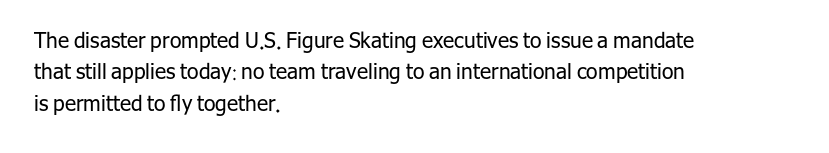
{"italic": "no", "bold": "no", "underline": "no", "align": "left", "line_spacing": "normal", "line_spacing_ratio": 1.5, "letter_spacing": "normal", "letter_spacing_em": 0.0, "glyph_px": 21}
